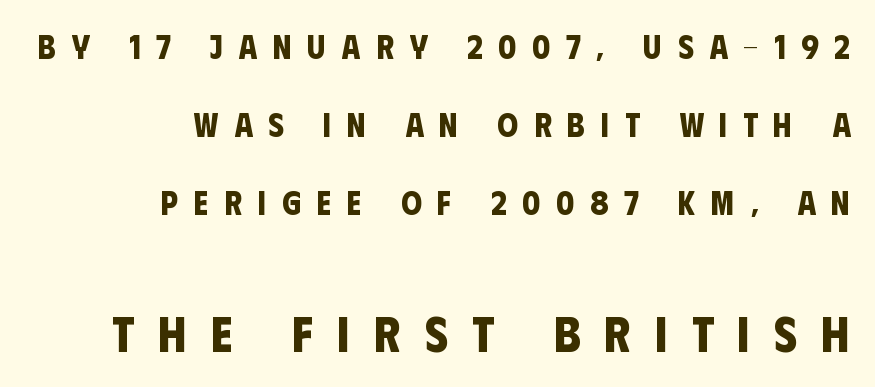
{"serif": "no", "bold": "yes", "weight": "bold", "width": "condensed", "stroke_contrast": "low", "x_height": "large", "monospaced": "no", "underline": "no", "align": "right", "line_spacing": "loose", "line_spacing_ratio": 2.37, "letter_spacing": "wide", "letter_spacing_em": 0.48, "larger_block": "second", "size_ratio": 1.52, "glyph_px": 50}
